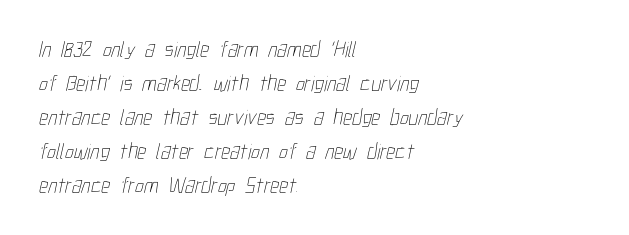
The font sits on the lighter half of the weight spectrum, regular included. Default kerning and tracking; the words read as compact shapes. The vertical gap from one line to the next is medium. Caption: multi-line text, flush left, ragged right. The glyphs are unaccompanied by any horizontal stroke below them.
